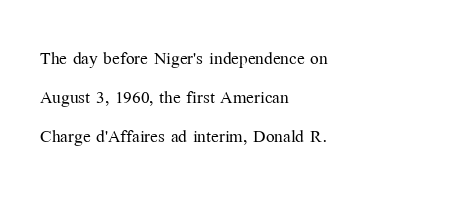
Q: Is the text bold? A: No.
Q: Is the text italic (slanted)? A: No, it is upright.
Q: Is the text underlined? A: No.
Q: How is the paragraph aligned? A: Left-aligned.
Q: Is the spacing between letters normal or unusually wide? A: Normal.
Q: Is the spacing between lines tight, normal or loose? A: Normal.
